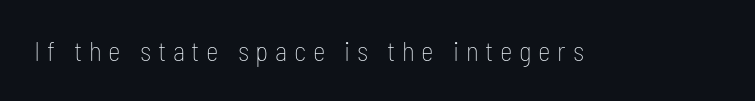
{"italic": "no", "bold": "no", "underline": "no", "letter_spacing": "wide", "letter_spacing_em": 0.25, "glyph_px": 27}
